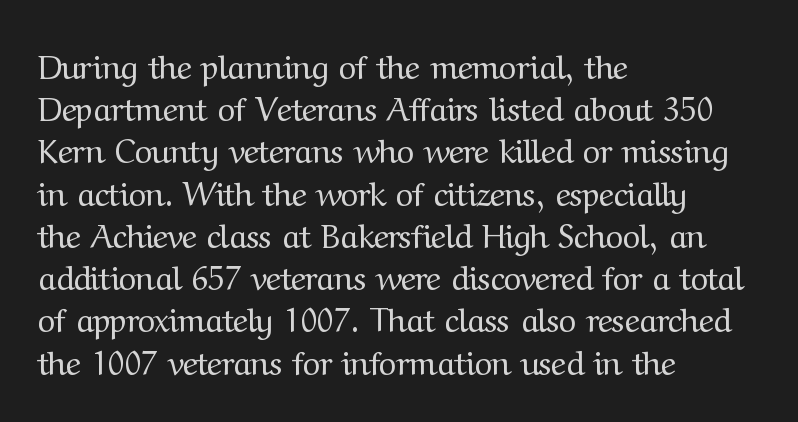
Tracking here is standard; glyphs follow each other at the usual distance. The baseline area is clear. Character widths vary here, with narrow letters taking less room than wide ones. Regarding leading, the lines here are spaced in the standard way.
